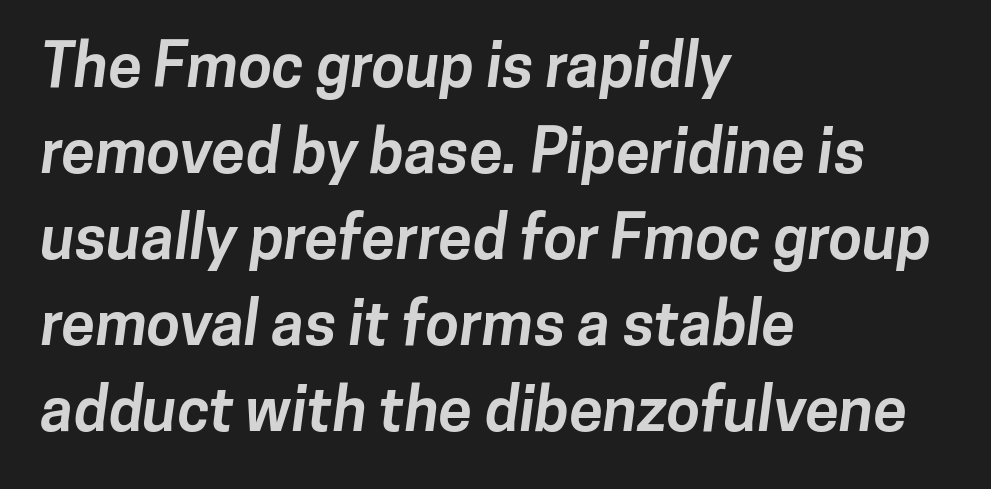
The image shows 61 px bold sans-serif type; set left-aligned, normal line spacing (1.41x), normal letter spacing, not underlined; low stroke contrast and a medium x-height.
